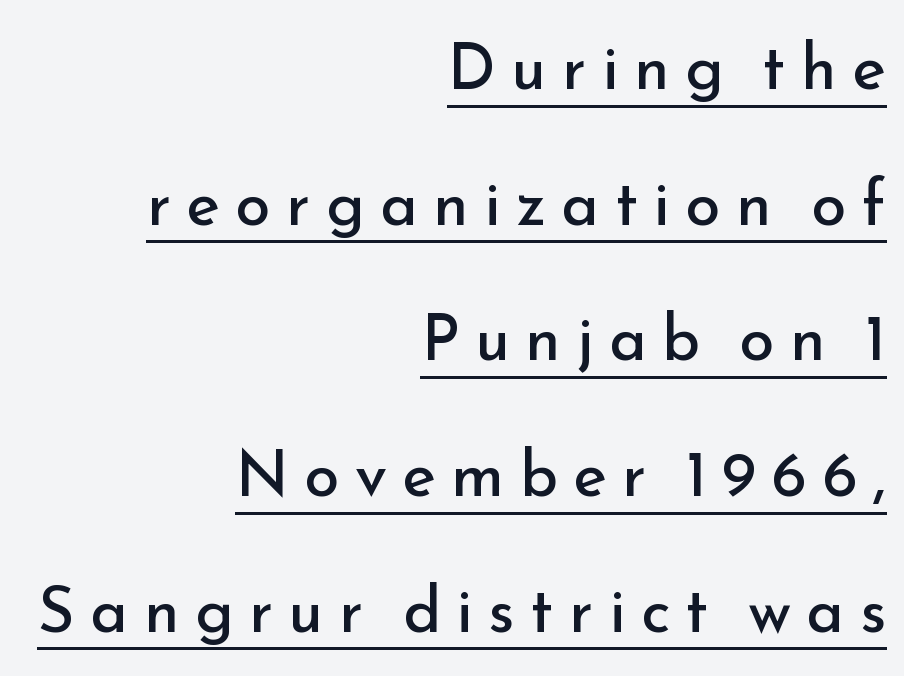
These lines are rendered in a variable-pitch font. These lines stack with their right ends in a neat column. Type style note: lacks serifs. Compared with typical paragraphs, the rows here are farther apart. The letterforms sit at book weight or below.
